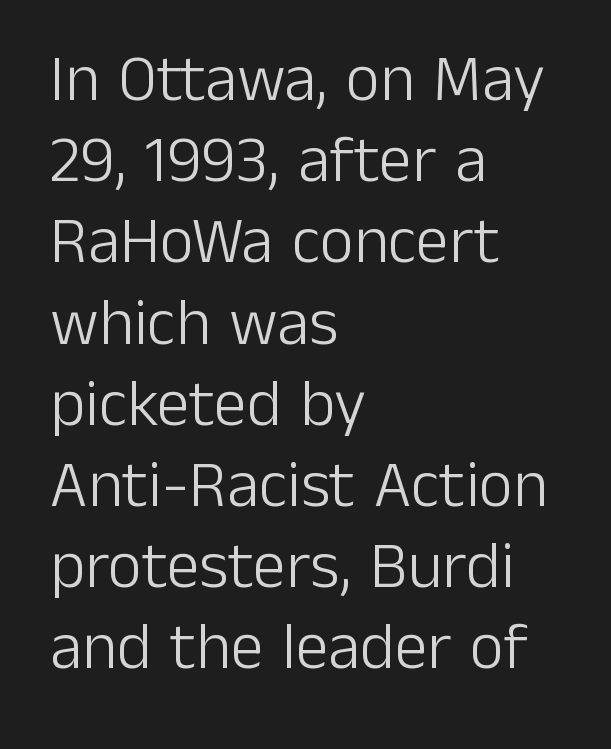
{"serif": "no", "italic": "no", "bold": "no", "weight": "light", "width": "normal", "stroke_contrast": "low", "x_height": "medium", "monospaced": "no", "underline": "no", "align": "left", "line_spacing_ratio": 1.23, "letter_spacing": "normal", "letter_spacing_em": 0.0, "glyph_px": 66}
